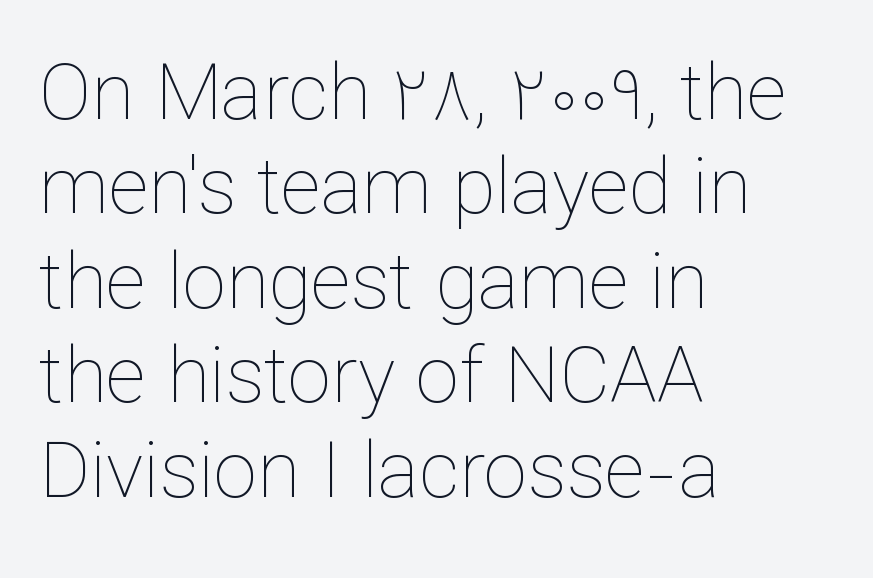
The image shows 78 px thin type, upright; set left-aligned, line spacing 1.21x, normal letter spacing, not underlined; low stroke contrast and a medium x-height.
